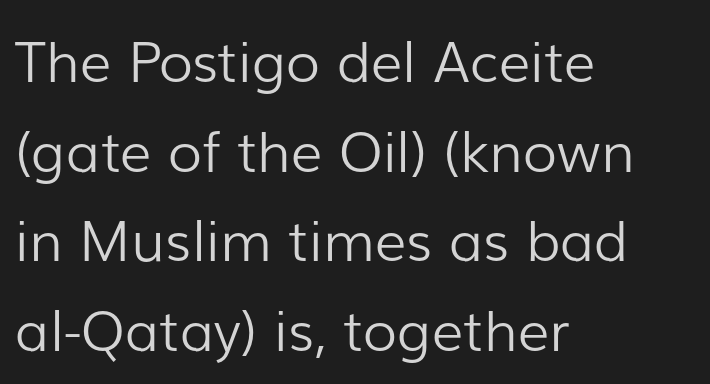
{"serif": "no", "italic": "no", "bold": "no", "weight": "light", "width": "normal", "stroke_contrast": "low", "x_height": "medium", "monospaced": "no", "underline": "no", "align": "left", "line_spacing": "normal", "line_spacing_ratio": 1.6, "letter_spacing": "normal", "letter_spacing_em": 0.0, "glyph_px": 56}
